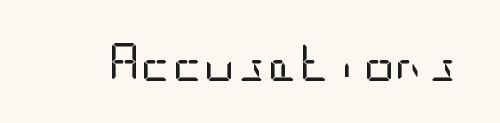
The image shows 39 px regular-weight, condensed sans-serif type, upright; set normal letter spacing, not underlined; low stroke contrast and a large x-height.
